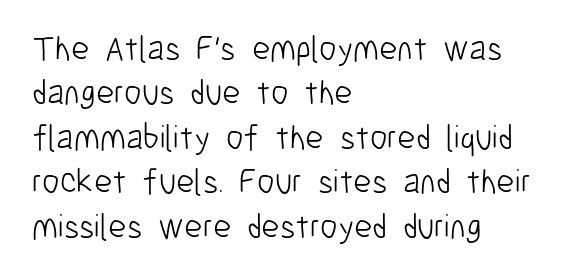
Q: Is the text bold? A: No.
Q: Is the text italic (slanted)? A: No, it is upright.
Q: Is the typeface a serif or a sans-serif typeface? A: Sans-serif.
Q: Is the text underlined? A: No.
Q: How is the paragraph aligned? A: Left-aligned.
Q: Is the spacing between letters normal or unusually wide? A: Normal.
Q: Is the spacing between lines tight, normal or loose? A: Normal.
Q: Width (condensed, normal, or wide)? A: Condensed.
Q: Stroke contrast? A: Low.
Q: x-height? A: Medium.
Q: Monospaced? A: No.
